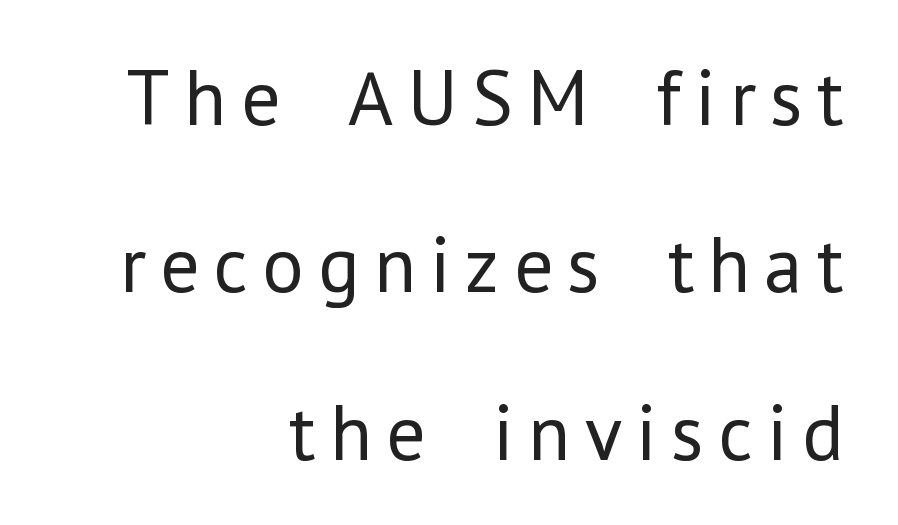
The image shows 79 px regular-weight sans-serif type, upright; set right-aligned, loose line spacing (2.12x), not underlined; low stroke contrast and a medium x-height.
